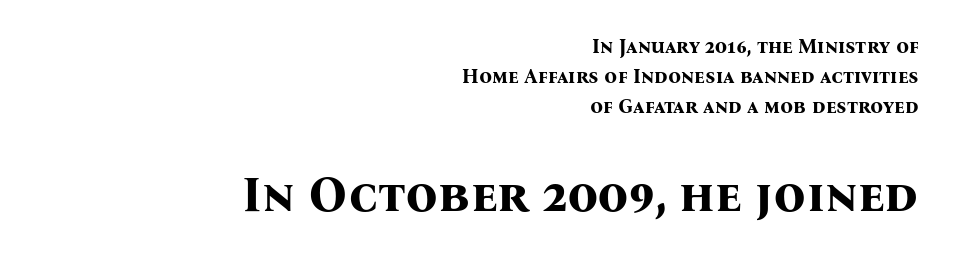
Q: Is the text bold? A: Yes.
Q: Is the text italic (slanted)? A: No, it is upright.
Q: Is the typeface a serif or a sans-serif typeface? A: Serif.
Q: Is the text underlined? A: No.
Q: How is the paragraph aligned? A: Right-aligned.
Q: Is the spacing between letters normal or unusually wide? A: Normal.
Q: Is the spacing between lines tight, normal or loose? A: Normal.
Q: Which block of text is set in a larger size, the first (top) or the second (bottom)? A: The second (bottom) one.
Q: Width (condensed, normal, or wide)? A: Normal.
Q: Stroke contrast? A: Medium.
Q: x-height? A: Medium.
Q: Monospaced? A: No.
